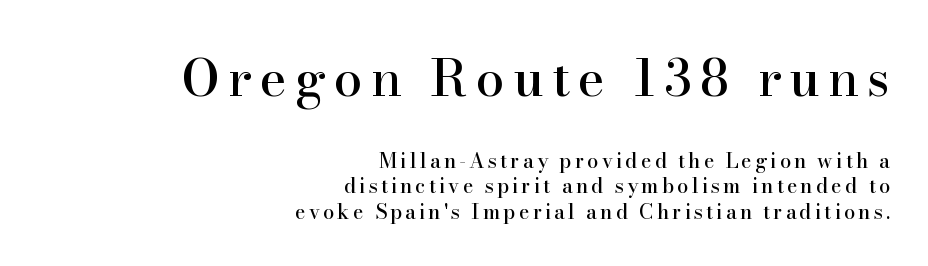
Q: Is the text italic (slanted)? A: No, it is upright.
Q: Is the typeface a serif or a sans-serif typeface? A: Serif.
Q: Is the text underlined? A: No.
Q: How is the paragraph aligned? A: Right-aligned.
Q: Is the spacing between lines tight, normal or loose? A: Normal.
Q: Which block of text is set in a larger size, the first (top) or the second (bottom)? A: The first (top) one.
Q: Width (condensed, normal, or wide)? A: Normal.
Q: Stroke contrast? A: High.
Q: x-height? A: Small.
Q: Monospaced? A: No.
